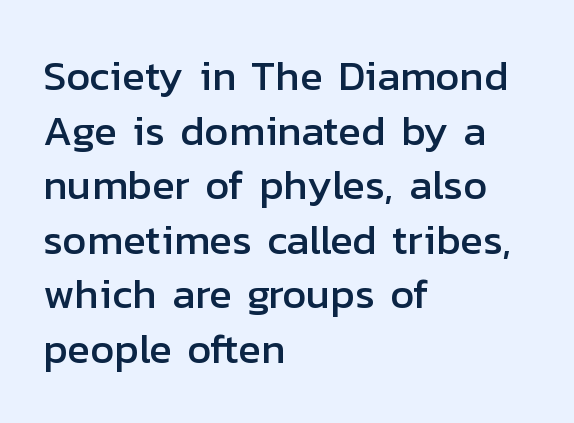
Q: Is the text italic (slanted)? A: No, it is upright.
Q: Is the typeface a serif or a sans-serif typeface? A: Sans-serif.
Q: Is the text underlined? A: No.
Q: How is the paragraph aligned? A: Left-aligned.
Q: Is the spacing between letters normal or unusually wide? A: Normal.
Q: Is the spacing between lines tight, normal or loose? A: Normal.
Q: Width (condensed, normal, or wide)? A: Normal.
Q: Stroke contrast? A: Low.
Q: x-height? A: Medium.
Q: Monospaced? A: No.
